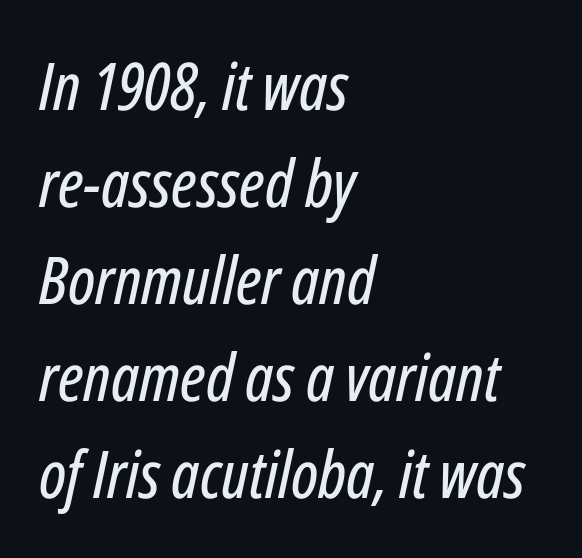
Q: Is the text italic (slanted)? A: Yes, it leans right by about 12 degrees.
Q: Is the text underlined? A: No.
Q: How is the paragraph aligned? A: Left-aligned.
Q: Is the spacing between letters normal or unusually wide? A: Normal.
Q: Is the spacing between lines tight, normal or loose? A: Normal.
Q: Width (condensed, normal, or wide)? A: Condensed.
Q: Stroke contrast? A: Low.
Q: x-height? A: Medium.
Q: Monospaced? A: No.
